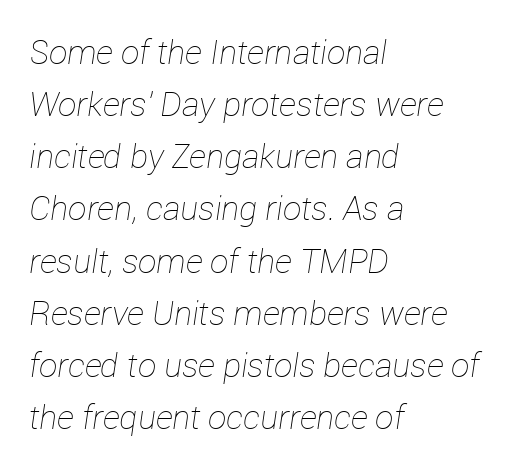
The lettering tilts uniformly, giving the passage an italic look. The weight would be labelled regular, book, light, or lighter still. A typesetter would call this proportional, since set widths differ per character. The line texture is even and compact thanks to regular tracking. Lines of text with bare space underneath.
